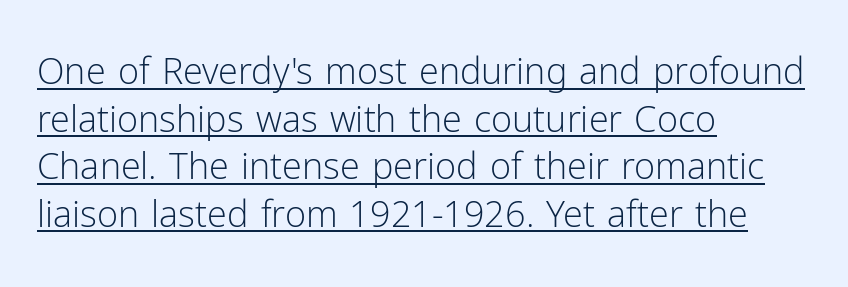
The image shows 36 px light sans-serif type, upright; set left-aligned, normal line spacing (1.32x), normal letter spacing, underlined; low stroke contrast and a medium x-height.
